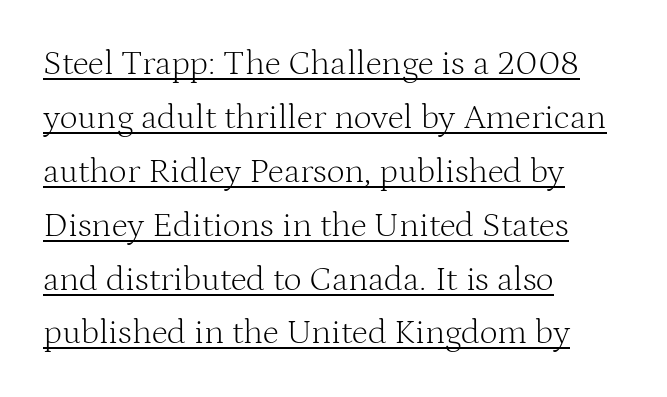
The image shows 35 px light serif type, upright; set left-aligned, normal line spacing (1.54x), normal letter spacing, underlined; medium stroke contrast and a medium x-height.
